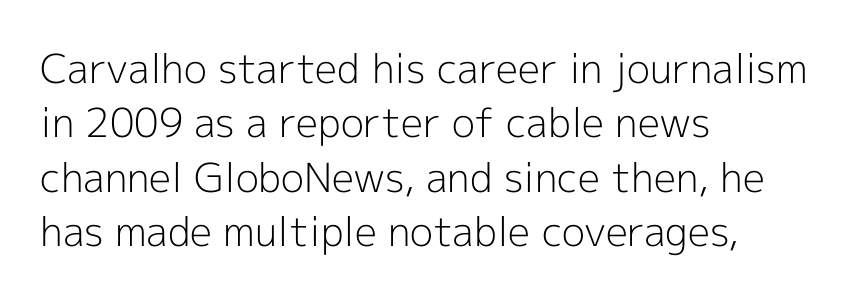
Q: Is the text bold? A: No.
Q: Is the text italic (slanted)? A: No, it is upright.
Q: Is the typeface a serif or a sans-serif typeface? A: Sans-serif.
Q: Is the text underlined? A: No.
Q: How is the paragraph aligned? A: Left-aligned.
Q: Is the spacing between letters normal or unusually wide? A: Normal.
Q: Is the spacing between lines tight, normal or loose? A: Normal.
Q: Width (condensed, normal, or wide)? A: Normal.
Q: x-height? A: Medium.
Q: Monospaced? A: No.
